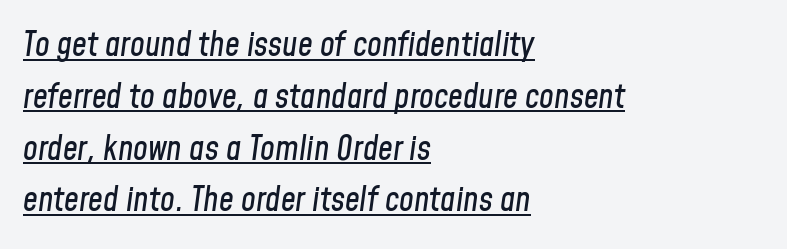
{"italic": "yes", "lean": "right", "slant_degrees": 8, "width": "condensed", "stroke_contrast": "low", "x_height": "medium", "monospaced": "no", "underline": "yes", "align": "left", "line_spacing": "normal", "line_spacing_ratio": 1.57, "letter_spacing": "normal", "letter_spacing_em": 0.0, "glyph_px": 33}
